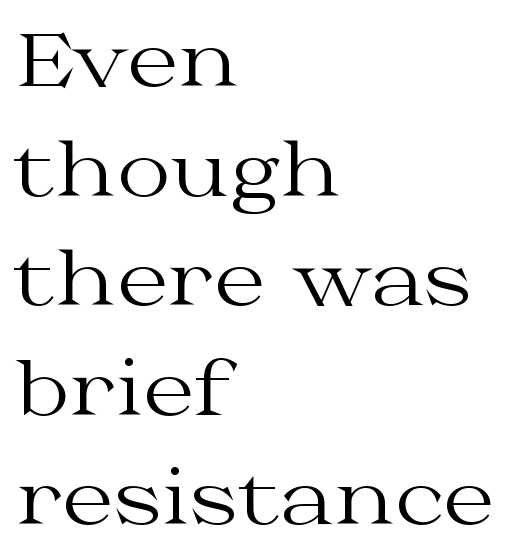
The image shows 74 px regular-weight, wide serif type, upright; set left-aligned, normal line spacing (1.48x), normal letter spacing, not underlined; medium stroke contrast and a medium x-height.
